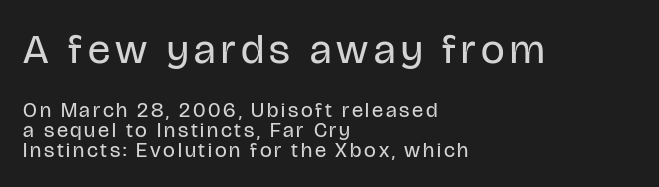
Q: Is the text bold? A: No.
Q: Is the text italic (slanted)? A: No, it is upright.
Q: Is the typeface a serif or a sans-serif typeface? A: Sans-serif.
Q: Is the text underlined? A: No.
Q: How is the paragraph aligned? A: Left-aligned.
Q: Is the spacing between lines tight, normal or loose? A: Tight.
Q: Which block of text is set in a larger size, the first (top) or the second (bottom)? A: The first (top) one.
Q: Width (condensed, normal, or wide)? A: Condensed.
Q: Stroke contrast? A: Low.
Q: x-height? A: Large.
Q: Monospaced? A: No.
